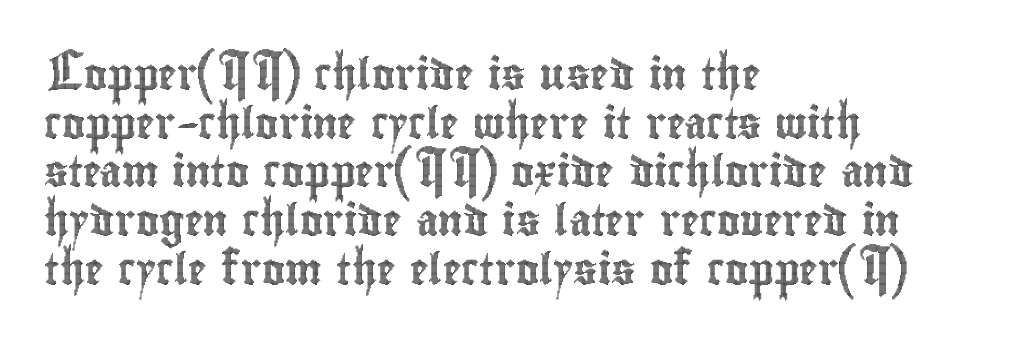
Compared with typical paragraphs, the rows here are spaced about the same. How are the letters spaced? Ordinarily, with no added tracking. Only glyphs here, with clear space below each row. The compositor pushed each line to the left boundary. Think of a printed novel: that variable character pitch is what you see here. The lettering stays uniformly vertical, giving the passage a roman look.
